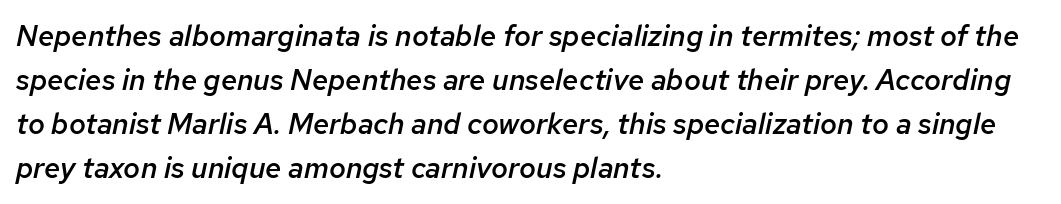
Q: Is the text bold? A: Semi-bold.
Q: Is the text italic (slanted)? A: Yes, it leans right by about 12 degrees.
Q: Is the text underlined? A: No.
Q: How is the paragraph aligned? A: Left-aligned.
Q: Is the spacing between letters normal or unusually wide? A: Normal.
Q: Is the spacing between lines tight, normal or loose? A: Normal.
Q: Width (condensed, normal, or wide)? A: Normal.
Q: Stroke contrast? A: Low.
Q: x-height? A: Medium.
Q: Monospaced? A: No.
